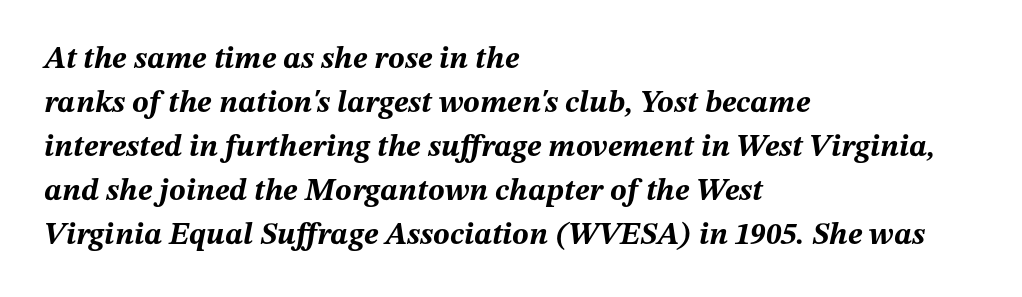
The image shows 31 px bold type, italic (leaning right); set left-aligned, normal line spacing (1.42x), normal letter spacing, not underlined; medium stroke contrast and a medium x-height.
